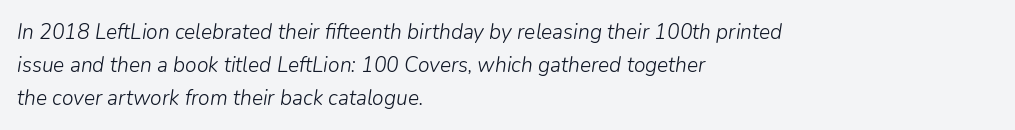
{"italic": "yes", "lean": "right", "slant_degrees": 9, "bold": "no", "underline": "no", "align": "left", "line_spacing": "normal", "line_spacing_ratio": 1.57, "letter_spacing": "normal", "letter_spacing_em": 0.0, "glyph_px": 21}
